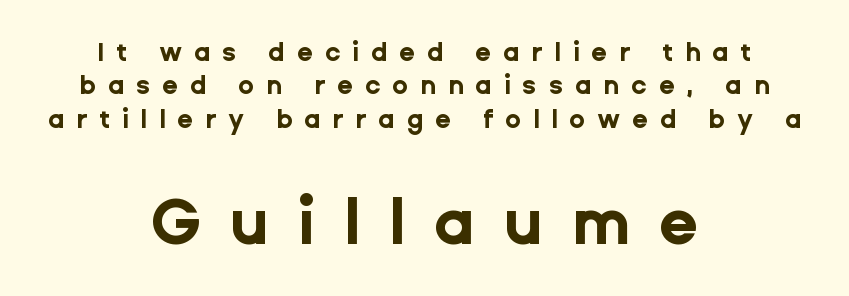
Q: Is the text bold? A: Yes.
Q: Is the text italic (slanted)? A: No, it is upright.
Q: Is the typeface a serif or a sans-serif typeface? A: Sans-serif.
Q: Is the text underlined? A: No.
Q: How is the paragraph aligned? A: Centered.
Q: Is the spacing between letters normal or unusually wide? A: Unusually wide.
Q: Is the spacing between lines tight, normal or loose? A: Normal.
Q: Which block of text is set in a larger size, the first (top) or the second (bottom)? A: The second (bottom) one.
Q: Width (condensed, normal, or wide)? A: Normal.
Q: Stroke contrast? A: Low.
Q: x-height? A: Medium.
Q: Monospaced? A: No.
